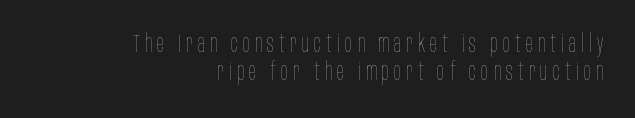
{"italic": "no", "bold": "no", "underline": "no", "align": "right", "line_spacing": "tight", "line_spacing_ratio": 1.15, "letter_spacing": "wide", "letter_spacing_em": 0.21, "glyph_px": 24}
